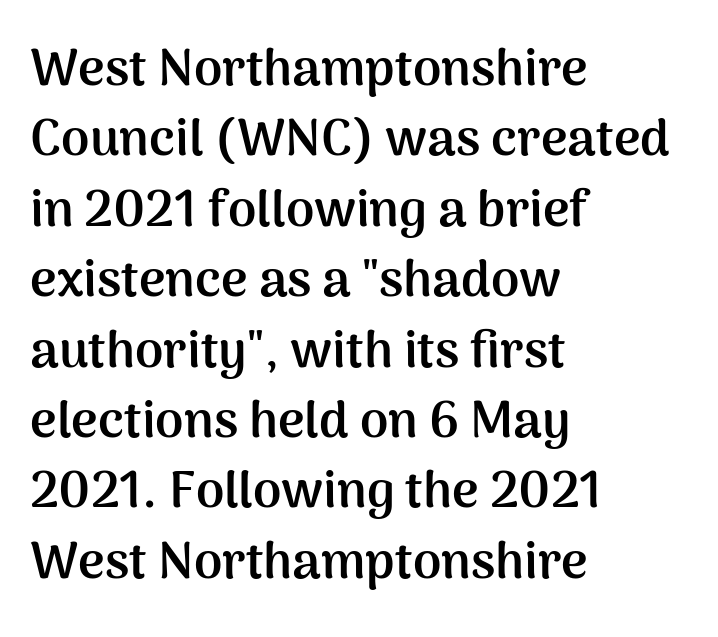
{"serif": "no", "italic": "no", "bold": "yes", "weight": "semibold", "width": "normal", "stroke_contrast": "medium", "x_height": "medium", "monospaced": "no", "underline": "no", "align": "left", "line_spacing": "normal", "line_spacing_ratio": 1.38, "letter_spacing": "normal", "letter_spacing_em": 0.0, "glyph_px": 51}
